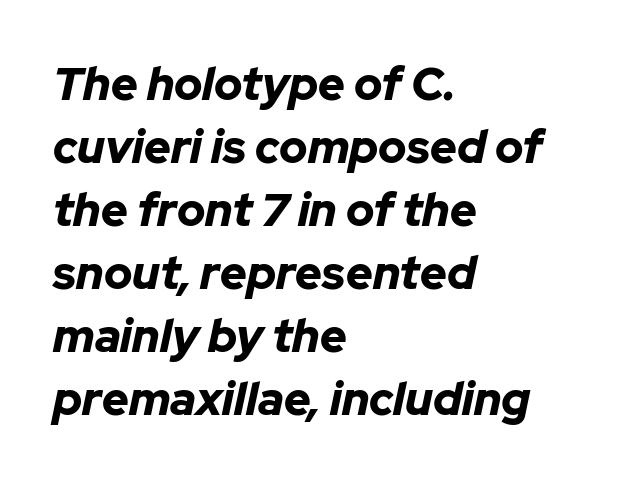
On the weight axis this lands at bold, roughly 700. The paragraph shown leans on its left margin. Does extra space separate the letters? No, they use regular spacing. Leading matches the norm, producing a regular column.
